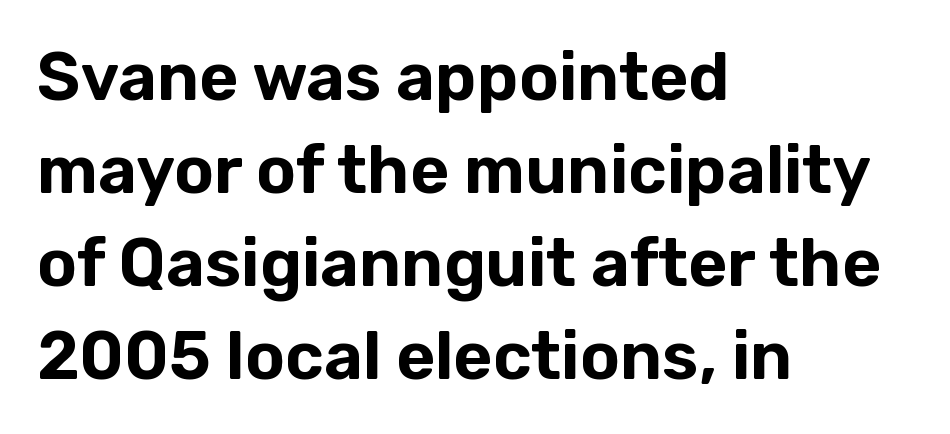
{"serif": "no", "italic": "no", "width": "normal", "stroke_contrast": "low", "x_height": "medium", "monospaced": "no", "underline": "no", "align": "left", "line_spacing": "normal", "line_spacing_ratio": 1.39, "letter_spacing": "normal", "letter_spacing_em": 0.0, "glyph_px": 67}
